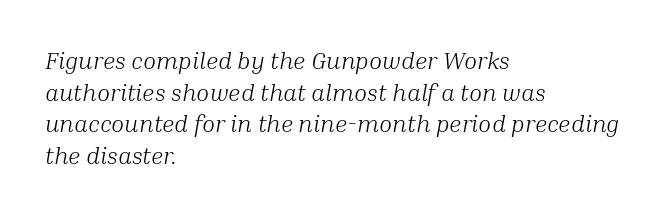
Glance below the letters and you will spot only blank space. A normal amount of white space separates one row of letters from the next. These lines stack with their left ends in a neat column. No heavy texture on the line: the type isn't bold. Here the glyphs are tracked normally, forming tight word shapes.
